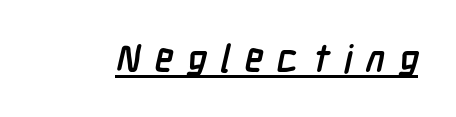
The image shows 38 px semibold, condensed sans-serif type; set unusually wide letter spacing (+0.36 em), underlined; low stroke contrast and a medium x-height.
